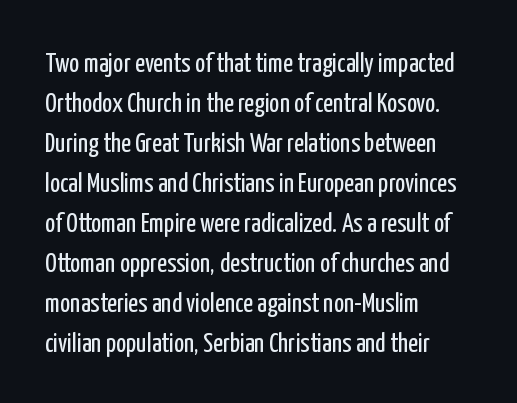
Q: Is the text bold? A: No.
Q: Is the text italic (slanted)? A: No, it is upright.
Q: Is the text underlined? A: No.
Q: How is the paragraph aligned? A: Left-aligned.
Q: Is the spacing between letters normal or unusually wide? A: Normal.
Q: Is the spacing between lines tight, normal or loose? A: Normal.
